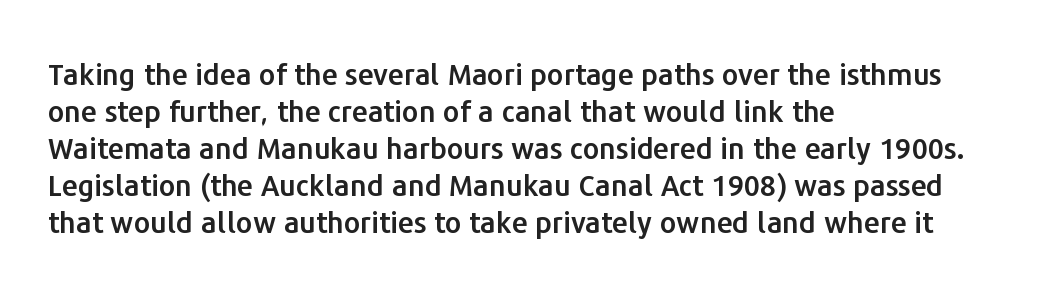
{"serif": "no", "italic": "no", "width": "normal", "stroke_contrast": "low", "x_height": "medium", "monospaced": "no", "underline": "no", "align": "left", "line_spacing": "normal", "line_spacing_ratio": 1.28, "letter_spacing": "normal", "letter_spacing_em": 0.0, "glyph_px": 29}
